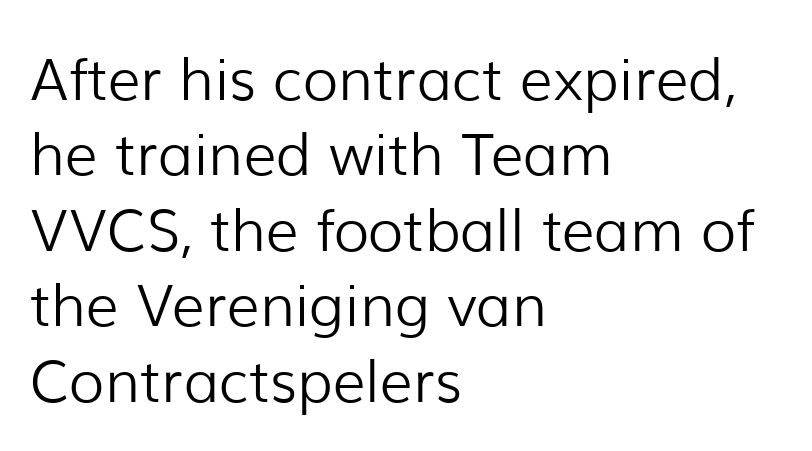
The image shows 58 px light sans-serif type, upright; set left-aligned, normal line spacing (1.3x), normal letter spacing, not underlined; low stroke contrast and a medium x-height.
